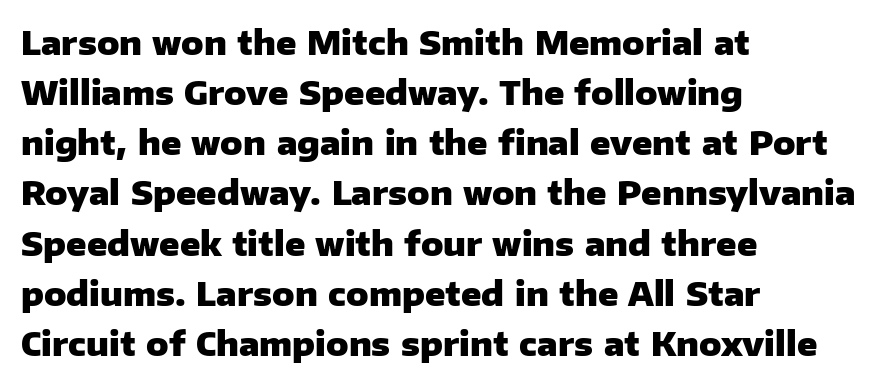
Underline: absent. Every stem runs plumb, perpendicular to the baseline. One-word summary of the alignment: left. Is this a fixed-width face? No — the glyphs have proportional, varying widths. Caption: bold face, heavy strokes.
